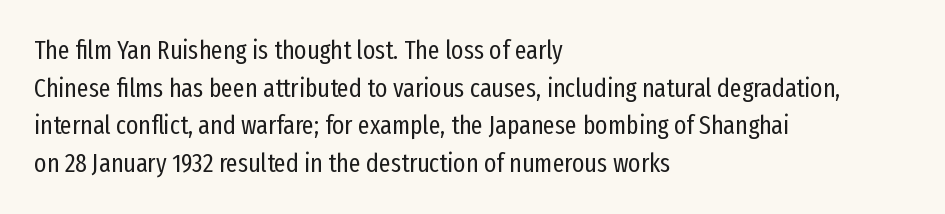
This sample is left-justified, so line endings fall wherever the words run out. Short note: letters normally spaced. These lines were composed using upright roman letters. Nothing heavy about these letters — not bold at all. The glyphs are unaccompanied by any horizontal stroke below them. Quick note: interline space is typical.
